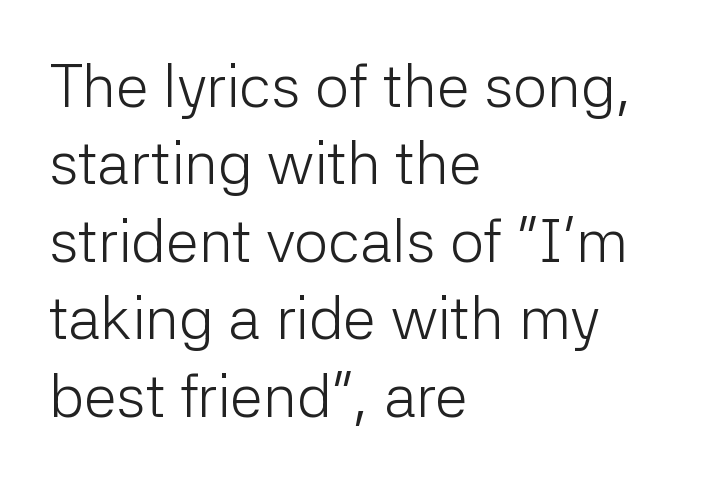
The face used here is a sans, in the tradition of grotesques and geometrics. Looks like regular typesetting: each glyph gets only the width it needs. The specimen reads as upright at a glance. Type without underlining. What stands out about the letter spacing? Nothing — it is the standard amount. Vertical spacing — default.
